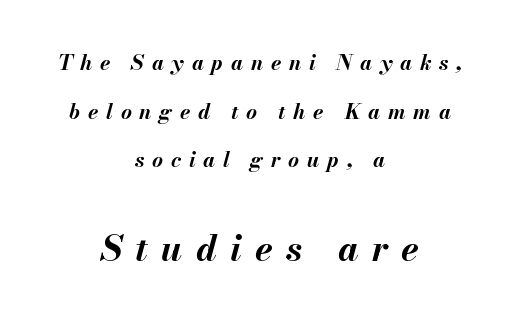
{"italic": "yes", "lean": "right", "slant_degrees": 13, "bold": "yes", "weight": "bold", "width": "normal", "stroke_contrast": "medium", "x_height": "small", "monospaced": "no", "underline": "no", "align": "center", "line_spacing": "loose", "line_spacing_ratio": 2.31, "letter_spacing": "wide", "letter_spacing_em": 0.37, "larger_block": "second", "size_ratio": 1.71, "glyph_px": 36}
